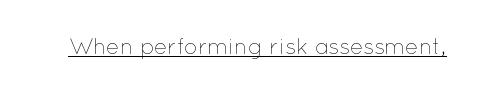
Q: Is the text bold? A: No.
Q: Is the text italic (slanted)? A: No, it is upright.
Q: Is the text underlined? A: Yes.
Q: Is the spacing between letters normal or unusually wide? A: Normal.
